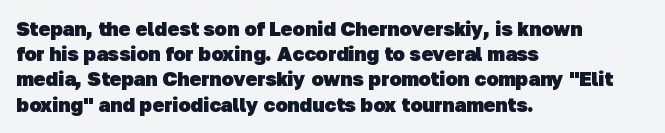
Q: Is the text bold? A: Yes.
Q: Is the text underlined? A: No.
Q: How is the paragraph aligned? A: Left-aligned.
Q: Is the spacing between letters normal or unusually wide? A: Normal.
Q: Is the spacing between lines tight, normal or loose? A: Normal.
